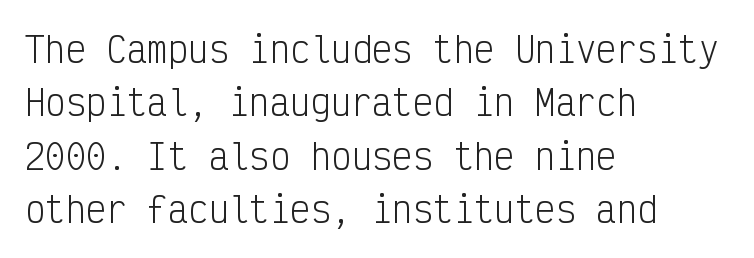
The image shows 34 px light, condensed sans-serif type, upright, monospaced; set left-aligned, normal line spacing (1.57x), normal letter spacing, not underlined; low stroke contrast and a medium x-height.
